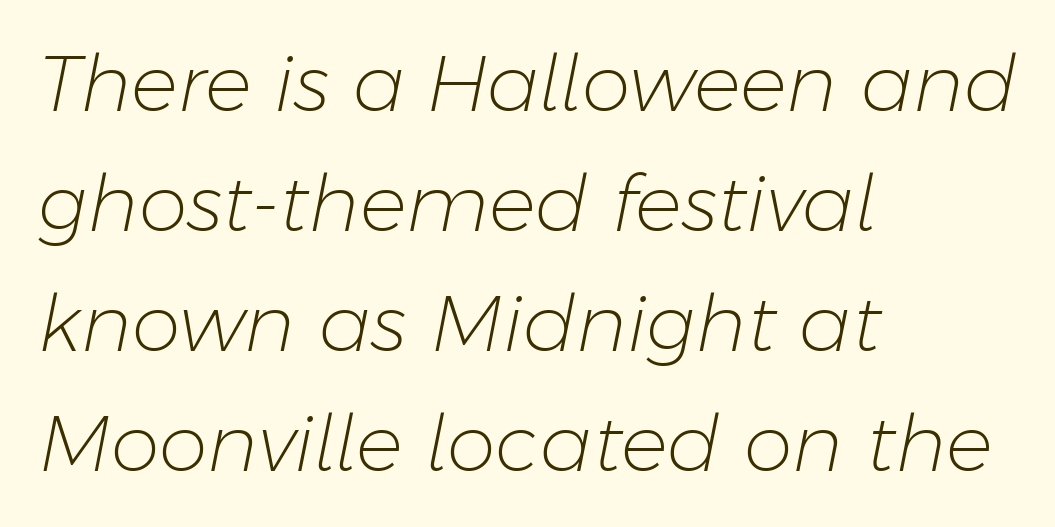
The image shows 78 px light type, italic (leaning right); set left-aligned, normal line spacing (1.54x), normal letter spacing, not underlined; low stroke contrast and a medium x-height.
